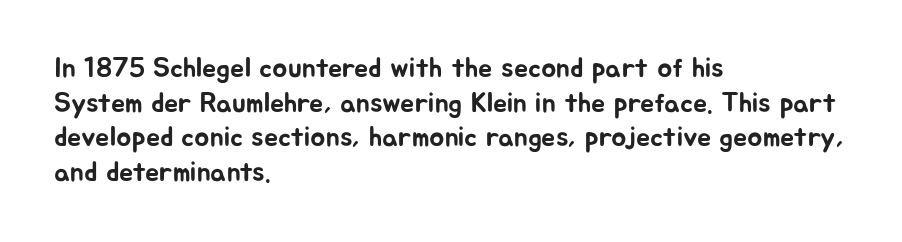
{"serif": "no", "italic": "no", "width": "normal", "stroke_contrast": "low", "x_height": "medium", "monospaced": "no", "underline": "no", "align": "left", "line_spacing_ratio": 1.24, "letter_spacing": "normal", "letter_spacing_em": 0.0, "glyph_px": 28}
